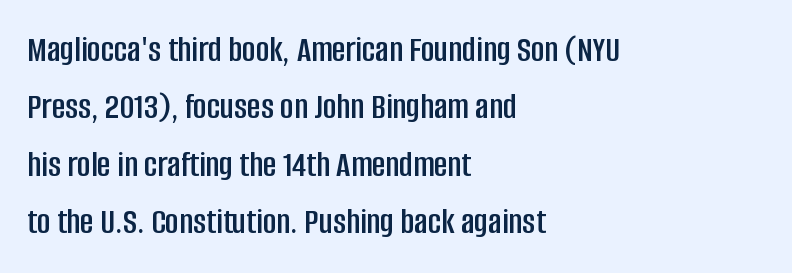
Interline gaps are of average width in this sample. Look at the tracking — it's just the regular setting, nothing added. This sample is left-justified, so line endings fall wherever the words run out. Type without underlining. The rendering uses natural spacing where letterforms have individual widths.
